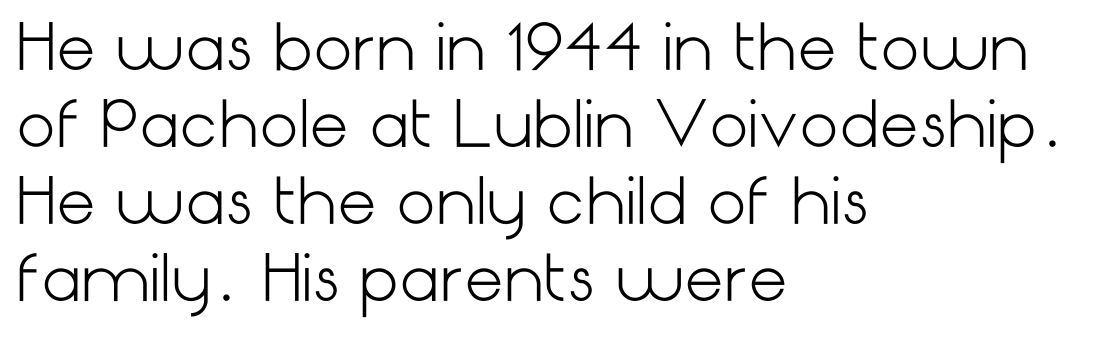
{"serif": "no", "italic": "no", "bold": "no", "weight": "light", "width": "normal", "stroke_contrast": "low", "x_height": "medium", "underline": "no", "align": "left", "line_spacing_ratio": 1.24, "letter_spacing": "normal", "letter_spacing_em": 0.0, "glyph_px": 62}
